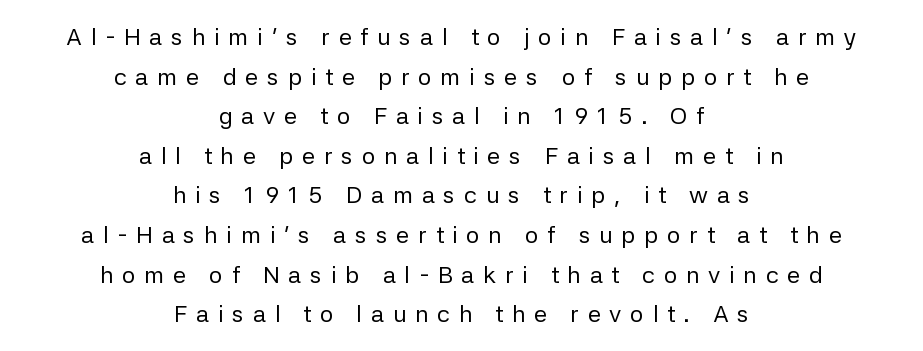
The type is letterspaced generously, with wide tracking. This rendering uses center alignment, leaving both contours irregular but symmetric. A typesetter would call this leading conventional body-copy spacing. Check under the words: just untouched page.
